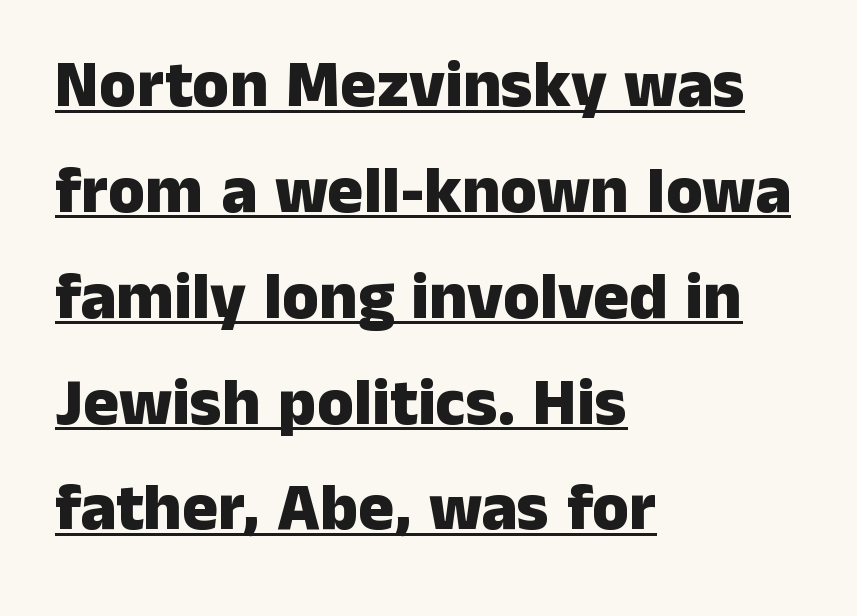
Q: Is the text bold? A: Yes.
Q: Is the text italic (slanted)? A: No, it is upright.
Q: Is the typeface a serif or a sans-serif typeface? A: Sans-serif.
Q: Is the text underlined? A: Yes.
Q: How is the paragraph aligned? A: Left-aligned.
Q: Is the spacing between letters normal or unusually wide? A: Normal.
Q: Is the spacing between lines tight, normal or loose? A: Normal.
Q: Width (condensed, normal, or wide)? A: Normal.
Q: Stroke contrast? A: Low.
Q: x-height? A: Medium.
Q: Monospaced? A: No.
